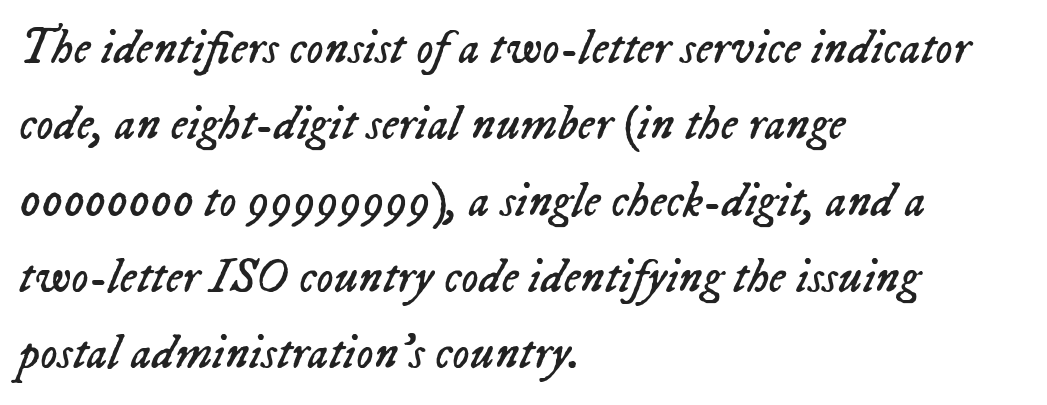
The passage shown is typed in a proportional face where columns would drift. These lines were composed using italics. The letterforms sit at book weight or below. The foot of each line stays bare and open. These lines are set flush left with a ragged right edge. Inter-character spacing is left at the font's built-in metrics.
